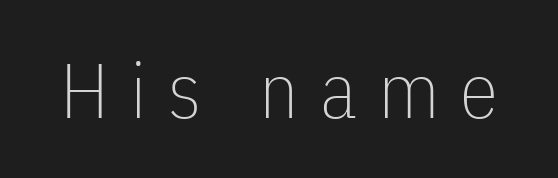
{"serif": "no", "italic": "no", "bold": "no", "weight": "thin", "width": "condensed", "stroke_contrast": "low", "x_height": "medium", "monospaced": "no", "underline": "no", "letter_spacing": "wide", "letter_spacing_em": 0.27, "glyph_px": 78}
